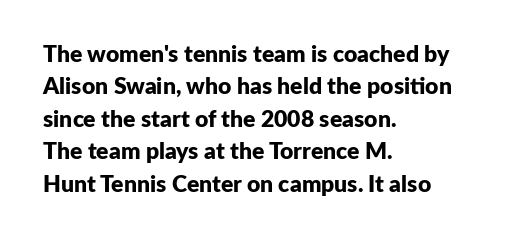
Q: Is the text bold? A: Yes.
Q: Is the text italic (slanted)? A: No, it is upright.
Q: Is the text underlined? A: No.
Q: How is the paragraph aligned? A: Left-aligned.
Q: Is the spacing between letters normal or unusually wide? A: Normal.
Q: Is the spacing between lines tight, normal or loose? A: Normal.
